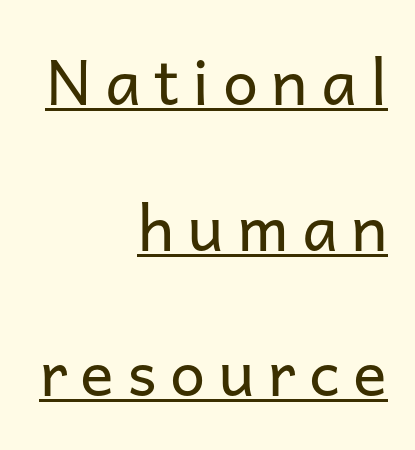
Note: no serifs on the glyphs. Note the varied advance widths — an 'i' is clearly narrower than an 'm'. Every stem runs plumb, perpendicular to the baseline. The lines in this sample share a right terminus and differ only in where they begin. The designer dialed line spacing up above the default.
